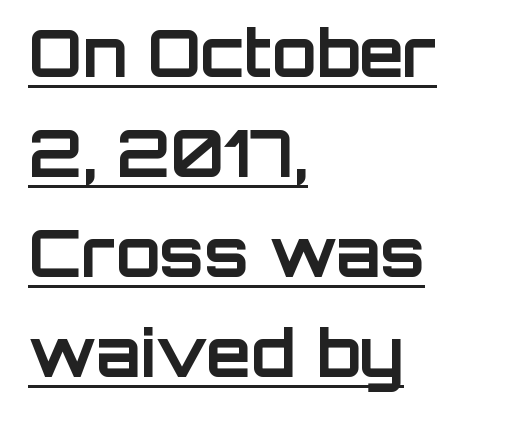
Compared with a centered layout, this one pins lines to the left instead. Normally led — the rows are evenly, conventionally spaced. Each glyph is drawn with heavy, bold strokes. A typesetter would label this face a sans. A typesetter would call this zero additional tracking.
